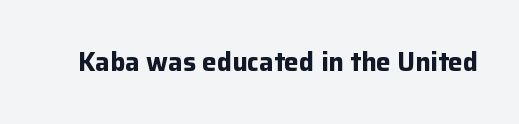
{"italic": "no", "bold": "yes", "underline": "no", "letter_spacing": "normal", "letter_spacing_em": 0.0, "glyph_px": 26}
